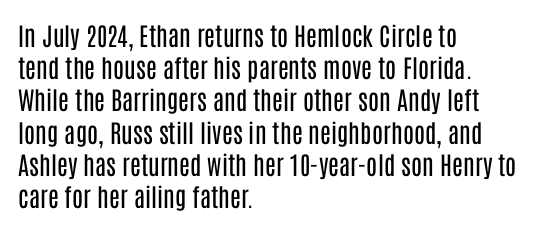
Q: Is the text bold? A: No.
Q: Is the text italic (slanted)? A: No, it is upright.
Q: Is the text underlined? A: No.
Q: How is the paragraph aligned? A: Left-aligned.
Q: Is the spacing between letters normal or unusually wide? A: Normal.
Q: Is the spacing between lines tight, normal or loose? A: Normal.
